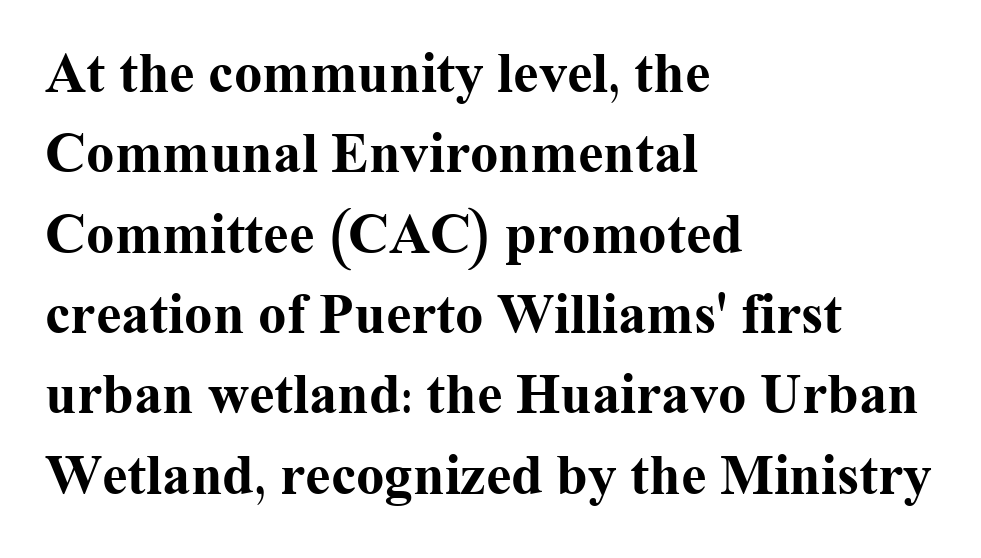
The image shows 57 px bold serif type, upright; set left-aligned, normal line spacing (1.41x), normal letter spacing, not underlined; medium stroke contrast and a medium x-height.
